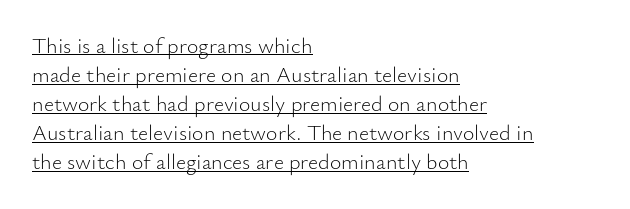
{"italic": "no", "bold": "no", "underline": "yes", "align": "left", "line_spacing": "normal", "line_spacing_ratio": 1.32, "letter_spacing": "normal", "letter_spacing_em": 0.0, "glyph_px": 22}
